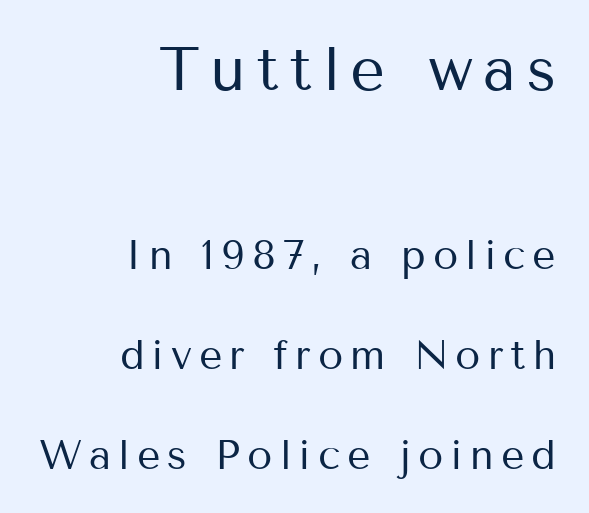
Whoever set this chose breathing room over compactness in the vertical rhythm. Does the bottom block carry the larger type? No, the top block does. Character widths vary here, with narrow letters taking less room than wide ones. The face looks like a standard text weight, possibly lighter. This rendering uses right alignment, leaving the left contour irregular.
